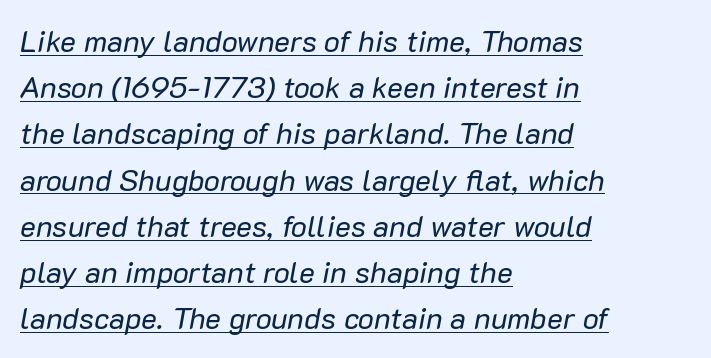
Q: Is the text bold? A: No.
Q: Is the text italic (slanted)? A: Yes, it leans right by about 10 degrees.
Q: Is the text underlined? A: Yes.
Q: How is the paragraph aligned? A: Left-aligned.
Q: Is the spacing between letters normal or unusually wide? A: Normal.
Q: Is the spacing between lines tight, normal or loose? A: Normal.
Q: Width (condensed, normal, or wide)? A: Normal.
Q: Stroke contrast? A: Low.
Q: x-height? A: Medium.
Q: Monospaced? A: No.
